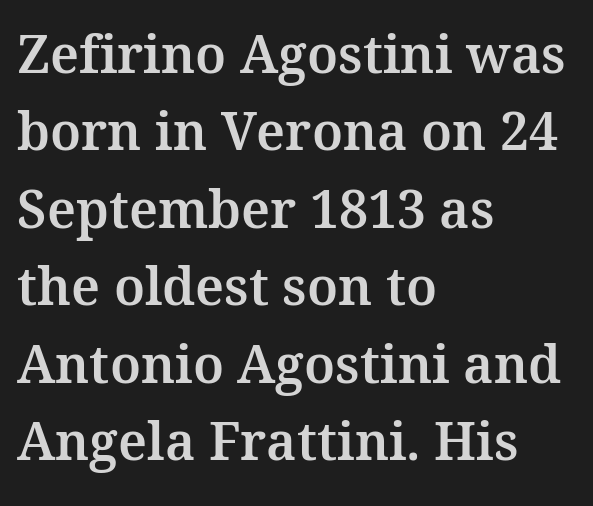
In terms of posture, this sample is upright. Proportional: the letters do not fall into vertical columns. The type is set solid horizontally, with unmodified tracking. The space beneath each line is pristine and unruled. Notice how the passage keeps a crisp vertical edge on the left only. I'd call this a serif setting — the letters wear small feet.
